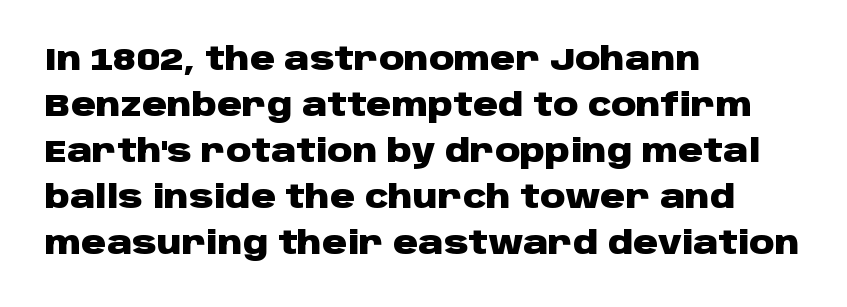
The image shows 31 px heavy, wide sans-serif type, upright; set left-aligned, normal line spacing (1.48x), normal letter spacing, not underlined; low stroke contrast and a large x-height.
